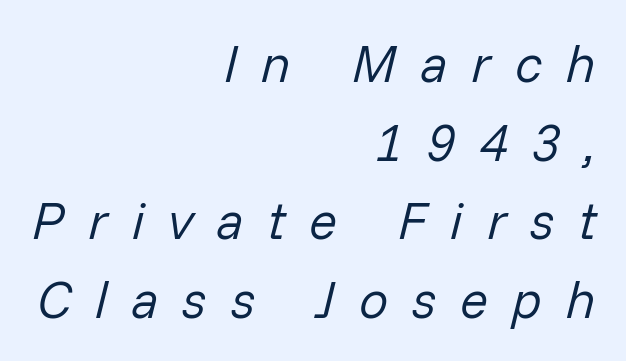
Q: Is the text bold? A: No.
Q: Is the text italic (slanted)? A: Yes, it leans right by about 14 degrees.
Q: Is the text underlined? A: No.
Q: How is the paragraph aligned? A: Right-aligned.
Q: Is the spacing between letters normal or unusually wide? A: Unusually wide.
Q: Is the spacing between lines tight, normal or loose? A: Normal.
Q: Width (condensed, normal, or wide)? A: Normal.
Q: Stroke contrast? A: Low.
Q: x-height? A: Medium.
Q: Monospaced? A: No.
